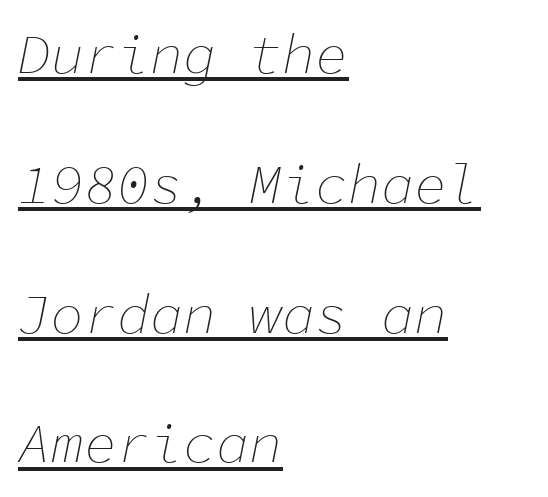
Q: Is the text bold? A: No.
Q: Is the text italic (slanted)? A: Yes, it leans right by about 11 degrees.
Q: Is the text underlined? A: Yes.
Q: How is the paragraph aligned? A: Left-aligned.
Q: Is the spacing between letters normal or unusually wide? A: Normal.
Q: Is the spacing between lines tight, normal or loose? A: Loose.
Q: Width (condensed, normal, or wide)? A: Normal.
Q: Stroke contrast? A: Low.
Q: x-height? A: Medium.
Q: Monospaced? A: Yes.
